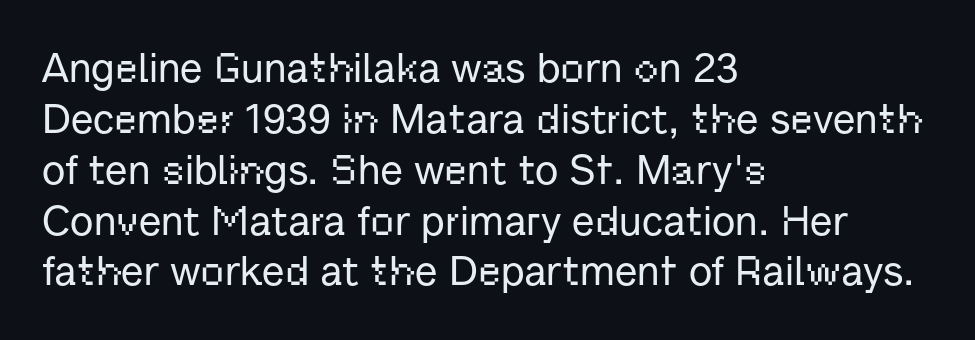
{"serif": "no", "italic": "no", "width": "normal", "stroke_contrast": "low", "x_height": "medium", "monospaced": "no", "underline": "no", "align": "left", "line_spacing_ratio": 1.24, "letter_spacing": "normal", "letter_spacing_em": 0.0, "glyph_px": 41}
